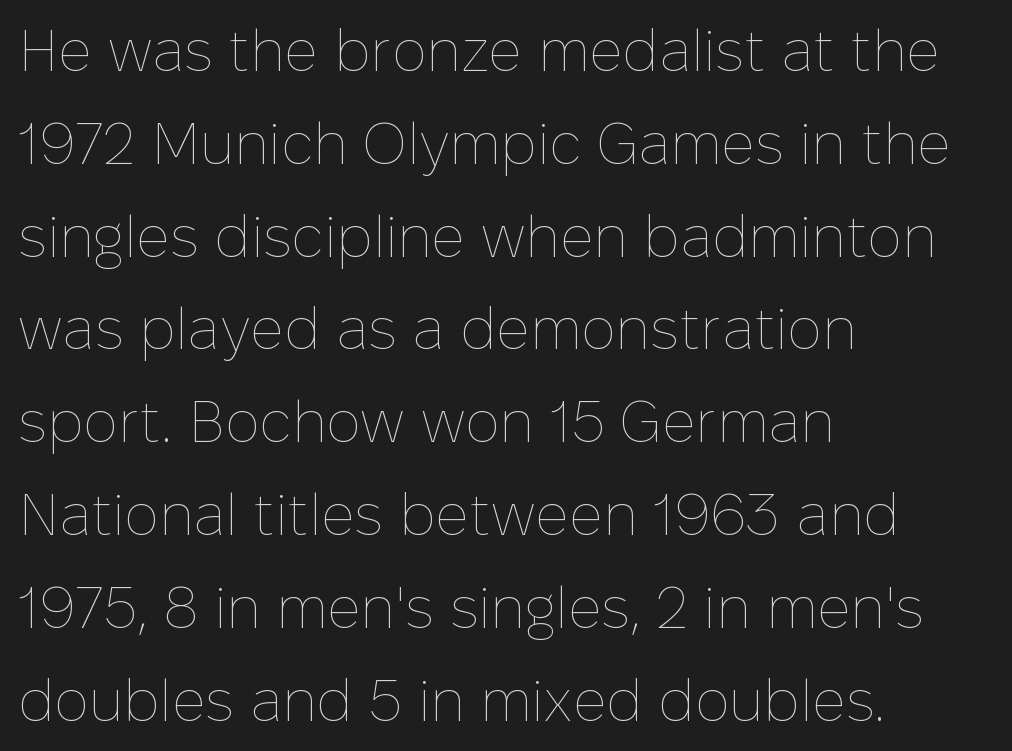
The image shows 58 px thin type, upright; set left-aligned, normal line spacing (1.6x), normal letter spacing, not underlined; low stroke contrast and a medium x-height.
